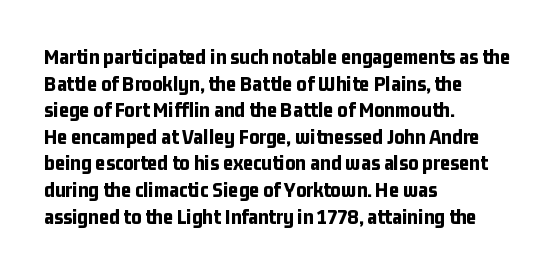
The image shows 22 px bold type, upright; set left-aligned, line spacing 1.21x, normal letter spacing, not underlined.
